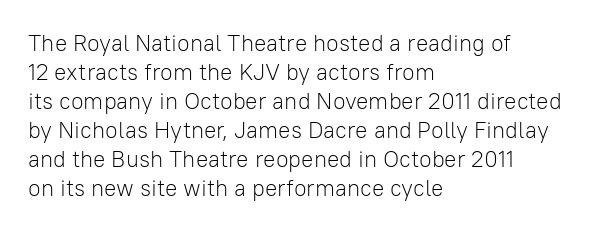
{"italic": "no", "bold": "no", "underline": "no", "align": "left", "line_spacing": "normal", "line_spacing_ratio": 1.26, "letter_spacing": "normal", "letter_spacing_em": 0.0, "glyph_px": 23}
